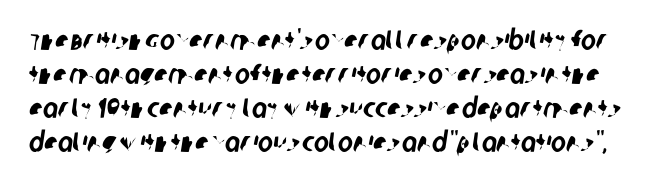
Tracking here is standard; glyphs follow each other at the usual distance. Look at the bottom of the vertical strokes: they stop flat, with no serifs. Do the characters align in a grid? No, the font is proportional. Type without underlining.
